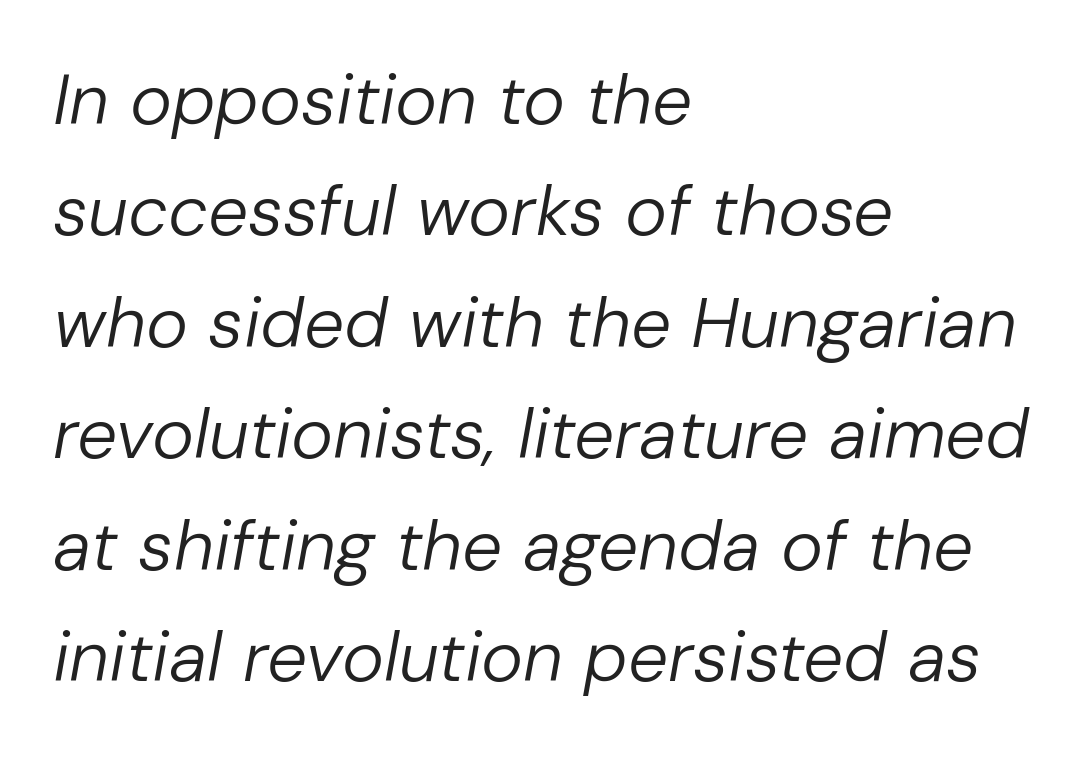
Q: Is the text bold? A: No.
Q: Is the text italic (slanted)? A: Yes, it leans right by about 10 degrees.
Q: Is the text underlined? A: No.
Q: How is the paragraph aligned? A: Left-aligned.
Q: Is the spacing between letters normal or unusually wide? A: Normal.
Q: Is the spacing between lines tight, normal or loose? A: Normal.
Q: Width (condensed, normal, or wide)? A: Normal.
Q: Stroke contrast? A: Low.
Q: x-height? A: Medium.
Q: Monospaced? A: No.
